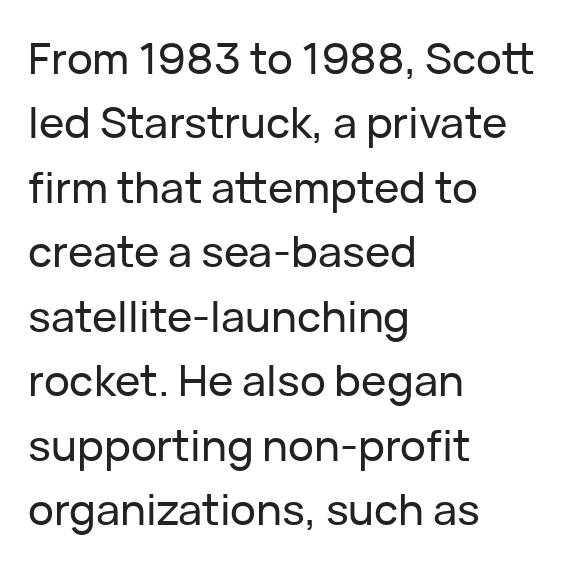
The image shows 43 px sans-serif type, upright; set left-aligned, normal line spacing (1.5x), normal letter spacing, not underlined; low stroke contrast and a medium x-height.
